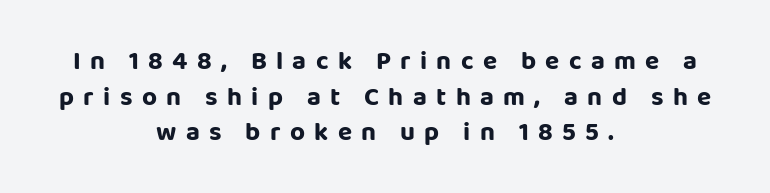
The image shows 26 px text type, upright; set centered, normal line spacing (1.37x), unusually wide letter spacing (+0.36 em), not underlined.
